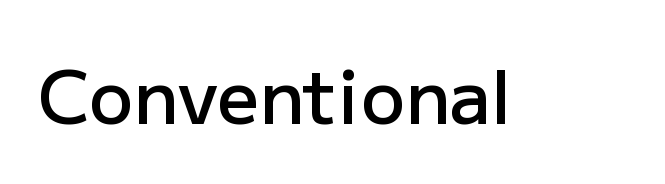
{"serif": "no", "italic": "no", "bold": "semi", "weight": "semibold", "width": "normal", "stroke_contrast": "low", "x_height": "medium", "monospaced": "no", "underline": "no", "letter_spacing": "normal", "letter_spacing_em": 0.0, "glyph_px": 74}
